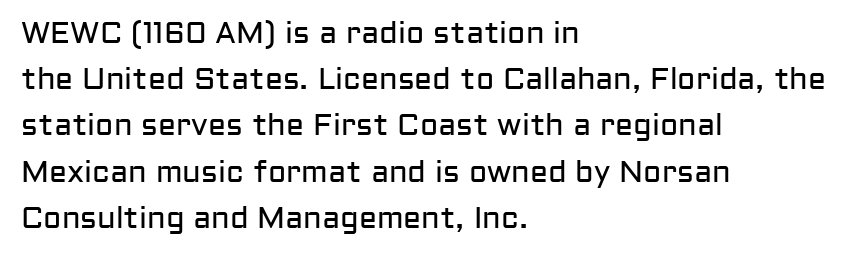
The image shows 30 px regular-weight sans-serif type, upright; set left-aligned, normal line spacing (1.54x), normal letter spacing, not underlined; low stroke contrast and a medium x-height.
